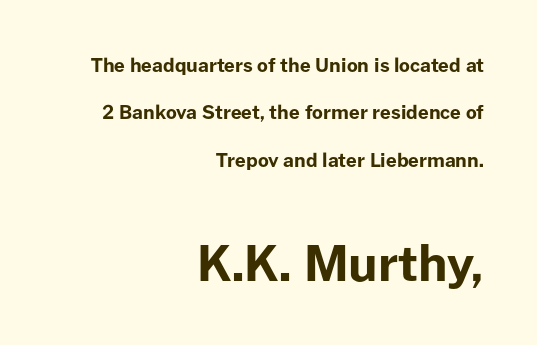
Q: Is the text bold? A: Yes.
Q: Is the text italic (slanted)? A: No, it is upright.
Q: Is the typeface a serif or a sans-serif typeface? A: Sans-serif.
Q: Is the text underlined? A: No.
Q: How is the paragraph aligned? A: Right-aligned.
Q: Is the spacing between letters normal or unusually wide? A: Normal.
Q: Is the spacing between lines tight, normal or loose? A: Loose.
Q: Which block of text is set in a larger size, the first (top) or the second (bottom)? A: The second (bottom) one.
Q: Width (condensed, normal, or wide)? A: Normal.
Q: Stroke contrast? A: Low.
Q: x-height? A: Medium.
Q: Monospaced? A: No.
